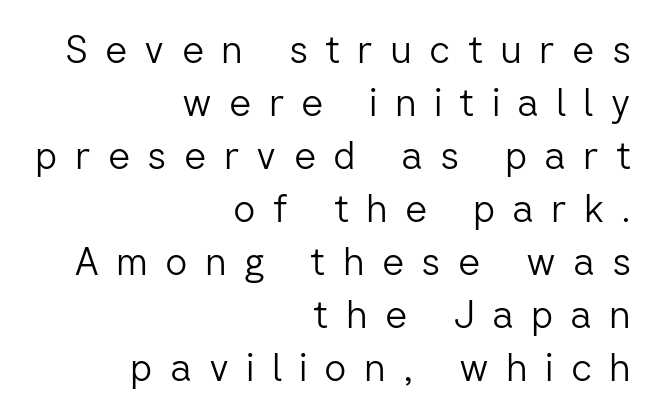
{"serif": "no", "italic": "no", "bold": "no", "weight": "light", "width": "normal", "stroke_contrast": "low", "x_height": "medium", "monospaced": "no", "underline": "no", "align": "right", "line_spacing": "normal", "line_spacing_ratio": 1.36, "letter_spacing": "wide", "letter_spacing_em": 0.44, "glyph_px": 39}
